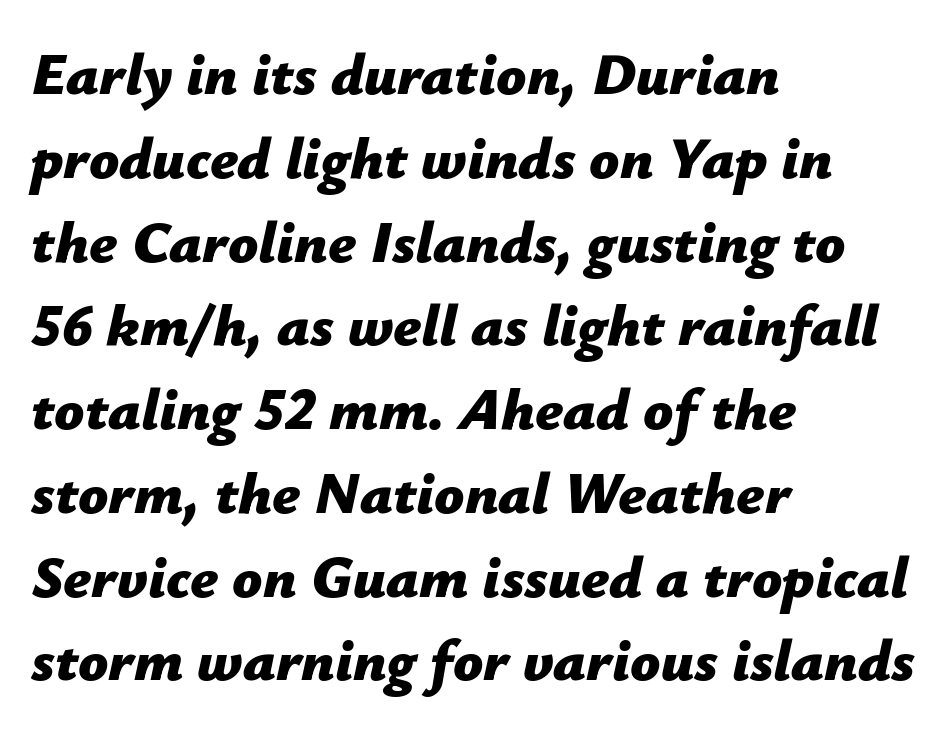
Typesetter's note: full bold, strokes at maximum text heaviness. If you measured baseline to baseline, you'd find a middling distance. These lines are rendered in a variable-pitch font. One-word summary of the alignment: left.
